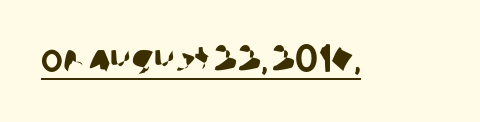
{"serif": "no", "width": "normal", "stroke_contrast": "low", "x_height": "large", "monospaced": "no", "underline": "yes", "letter_spacing": "normal", "letter_spacing_em": 0.0, "glyph_px": 39}
